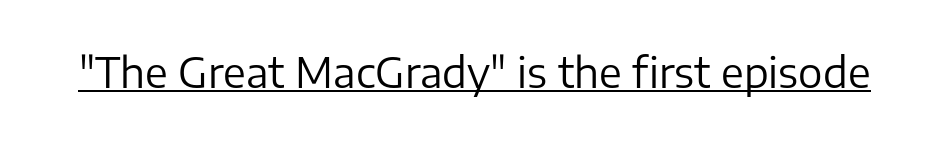
The image shows 41 px regular-weight sans-serif type, upright; set normal letter spacing, underlined; low stroke contrast and a medium x-height.
